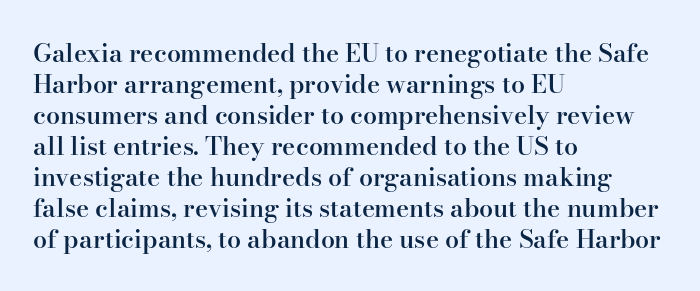
{"italic": "no", "bold": "semi", "underline": "no", "align": "left", "line_spacing_ratio": 1.24, "letter_spacing": "normal", "letter_spacing_em": 0.0, "glyph_px": 25}
